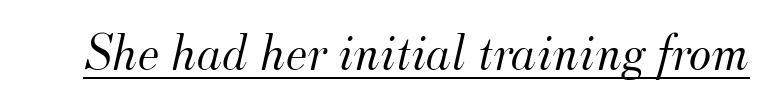
{"serif": "yes", "italic": "yes", "lean": "right", "slant_degrees": 12, "bold": "no", "weight": "light", "width": "normal", "stroke_contrast": "medium", "x_height": "small", "monospaced": "no", "underline": "yes", "letter_spacing": "normal", "letter_spacing_em": 0.0, "glyph_px": 53}
